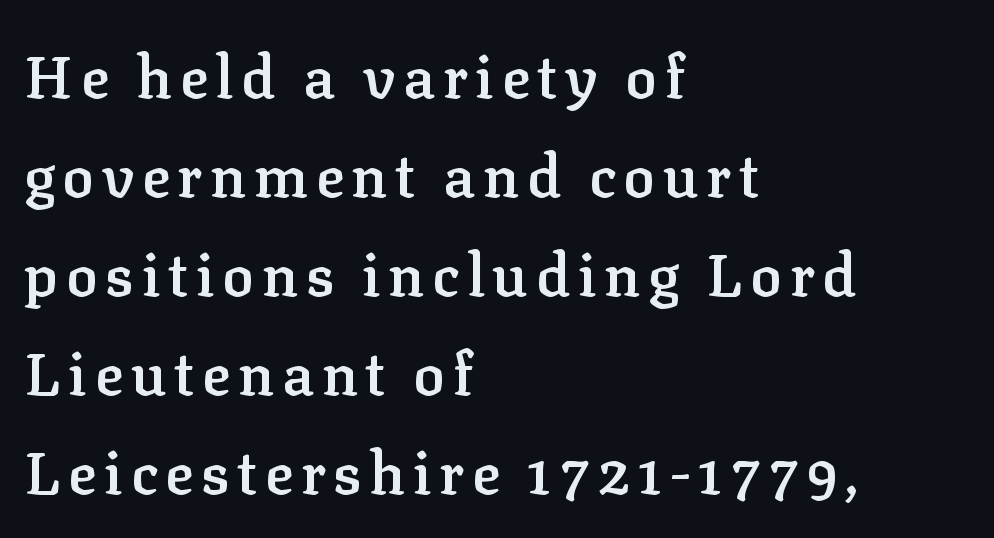
The image shows 59 px semibold serif type, upright; set left-aligned, normal line spacing (1.68x), not underlined; low stroke contrast and a medium x-height.
